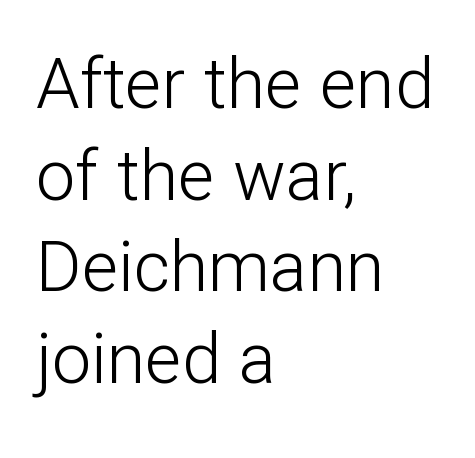
Q: Is the text bold? A: No.
Q: Is the text italic (slanted)? A: No, it is upright.
Q: Is the typeface a serif or a sans-serif typeface? A: Sans-serif.
Q: Is the text underlined? A: No.
Q: How is the paragraph aligned? A: Left-aligned.
Q: Is the spacing between letters normal or unusually wide? A: Normal.
Q: Is the spacing between lines tight, normal or loose? A: Normal.
Q: Width (condensed, normal, or wide)? A: Normal.
Q: Stroke contrast? A: Low.
Q: x-height? A: Medium.
Q: Monospaced? A: No.
